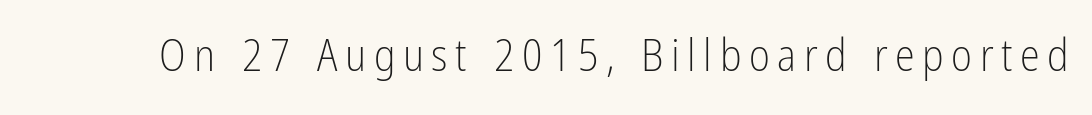
The image shows 45 px light, condensed sans-serif type, upright; set not underlined; low stroke contrast and a medium x-height.
